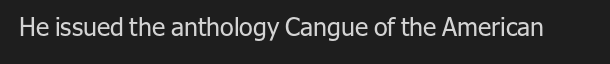
The image shows 25 px text type, upright; set normal letter spacing, not underlined.
